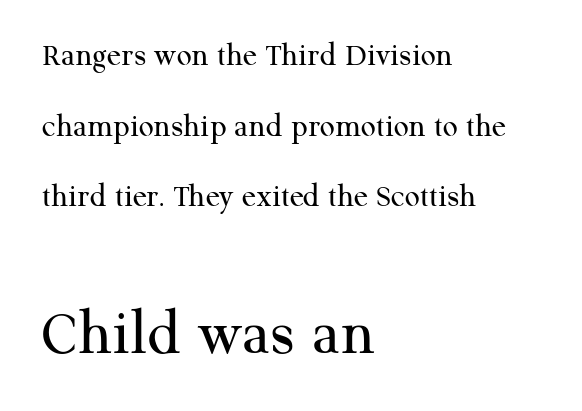
{"serif": "yes", "italic": "no", "bold": "no", "weight": "regular", "width": "normal", "stroke_contrast": "medium", "x_height": "medium", "monospaced": "no", "underline": "no", "align": "left", "line_spacing": "loose", "line_spacing_ratio": 2.14, "letter_spacing": "normal", "letter_spacing_em": 0.0, "larger_block": "second", "size_ratio": 2.0, "glyph_px": 66}
